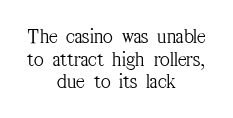
The image shows 21 px text type, upright; set centered, tight line spacing (1.08x), normal letter spacing, not underlined.
